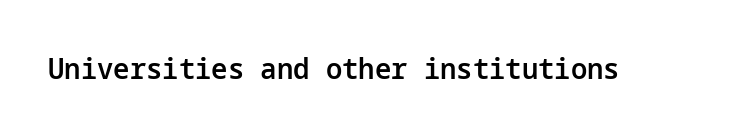
{"serif": "no", "italic": "no", "bold": "semi", "weight": "semibold", "width": "normal", "stroke_contrast": "low", "x_height": "medium", "underline": "no", "letter_spacing": "normal", "letter_spacing_em": 0.0, "glyph_px": 29}
